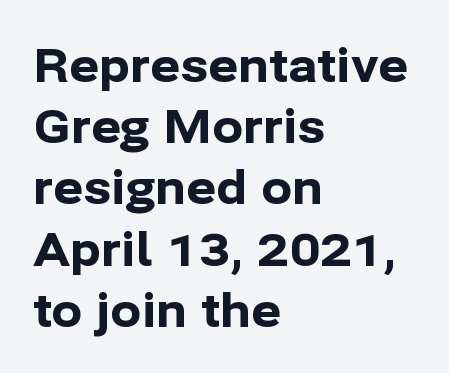
{"serif": "no", "italic": "no", "bold": "yes", "weight": "bold", "width": "normal", "stroke_contrast": "low", "x_height": "medium", "monospaced": "no", "underline": "no", "align": "left", "line_spacing": "normal", "line_spacing_ratio": 1.33, "letter_spacing": "normal", "letter_spacing_em": 0.0, "glyph_px": 46}
